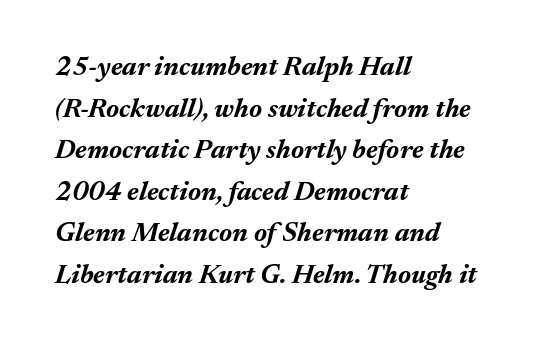
The image shows 27 px bold type, italic (leaning right); set left-aligned, normal line spacing (1.54x), normal letter spacing, not underlined.
